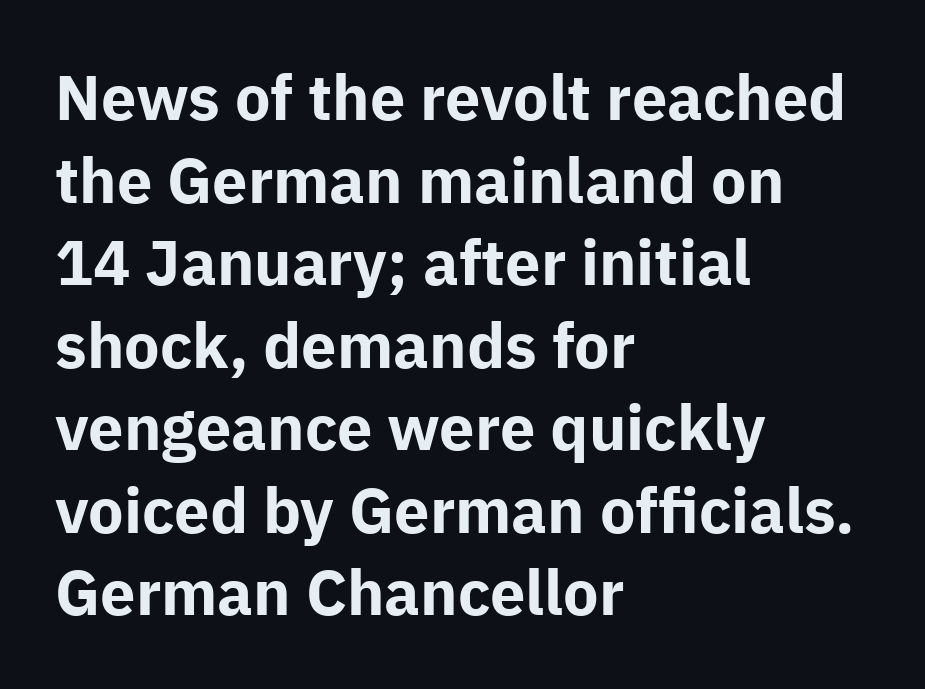
Rule under the text: the space is simply empty. You'd pick this weight for a headline — it's a proper bold. Spacing verdict: proportional, widths tailored to each character. The typography opts for an upright posture over an oblique one. This sample keeps an unexceptional amount of space between lines.
